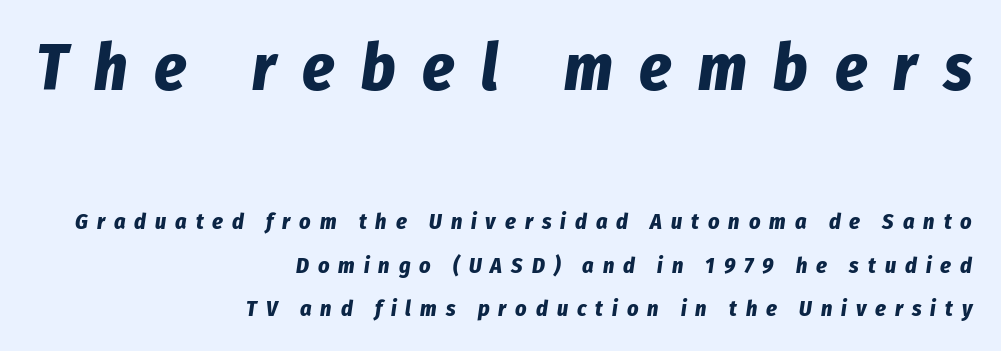
Typeset ragged left — the right edge is the straight one. Loose tracking; the words dissolve into strings of separated letters. The passage shown begins with its larger block and ends with its smaller one. A typesetter would call this proportional, since set widths differ per character. Students, this is bold: see how much ink each stroke carries. The string is rendered with underlining switched off.
